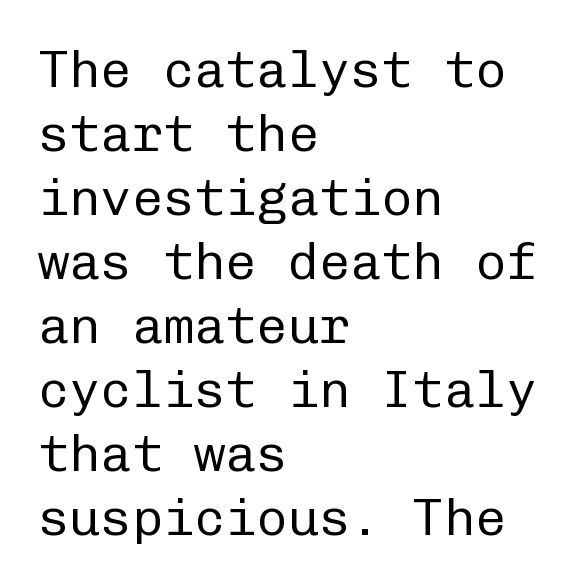
{"serif": "no", "italic": "no", "bold": "no", "weight": "regular", "width": "normal", "stroke_contrast": "low", "x_height": "medium", "monospaced": "yes", "underline": "no", "align": "left", "line_spacing_ratio": 1.23, "letter_spacing": "normal", "letter_spacing_em": 0.0, "glyph_px": 52}
